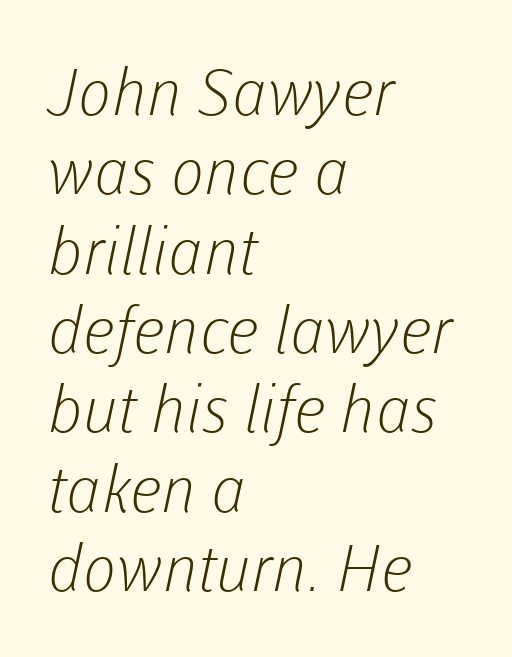
Honestly, there is no underline to notice here at all. Proportional: the letters do not fall into vertical columns. Each stroke keeps to a modest, everyday thickness or less. Tracking value appears to be zero — textbook default spacing. These lines stack with their left ends in a neat column.
